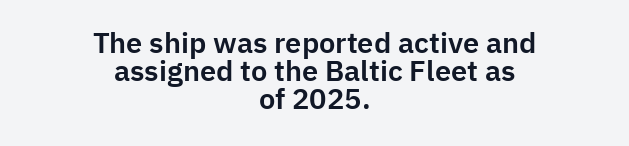
{"serif": "no", "italic": "no", "width": "normal", "stroke_contrast": "low", "x_height": "medium", "monospaced": "no", "underline": "no", "align": "center", "line_spacing": "tight", "line_spacing_ratio": 0.97, "letter_spacing": "normal", "letter_spacing_em": 0.0, "glyph_px": 29}
